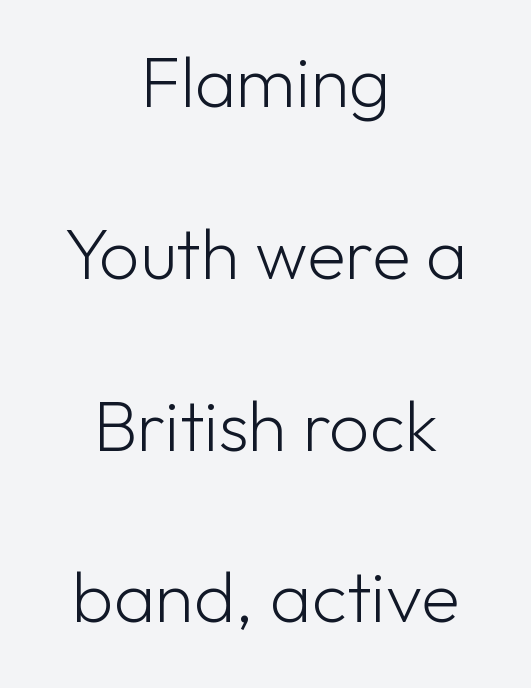
Q: Is the text bold? A: No.
Q: Is the text italic (slanted)? A: No, it is upright.
Q: Is the typeface a serif or a sans-serif typeface? A: Sans-serif.
Q: Is the text underlined? A: No.
Q: How is the paragraph aligned? A: Centered.
Q: Is the spacing between letters normal or unusually wide? A: Normal.
Q: Is the spacing between lines tight, normal or loose? A: Loose.
Q: Width (condensed, normal, or wide)? A: Normal.
Q: Stroke contrast? A: Low.
Q: x-height? A: Medium.
Q: Monospaced? A: No.
